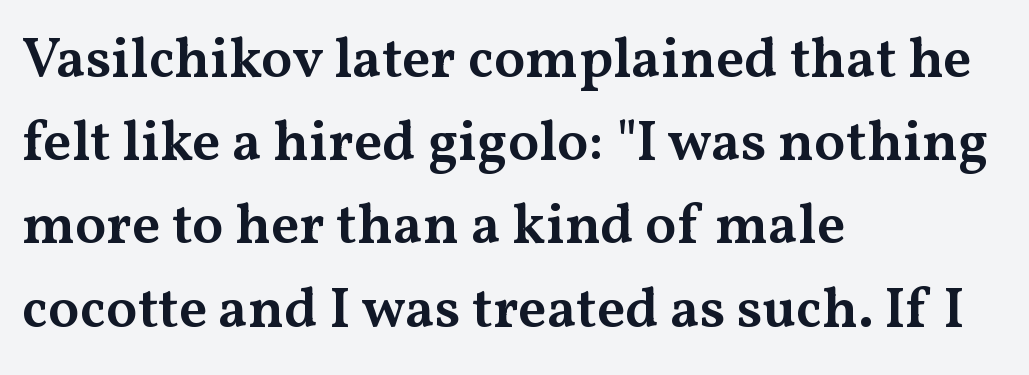
{"serif": "yes", "italic": "no", "bold": "semi", "weight": "semibold", "width": "wide", "stroke_contrast": "medium", "x_height": "medium", "monospaced": "no", "underline": "no", "align": "left", "line_spacing": "normal", "line_spacing_ratio": 1.46, "letter_spacing": "normal", "letter_spacing_em": 0.0, "glyph_px": 57}
